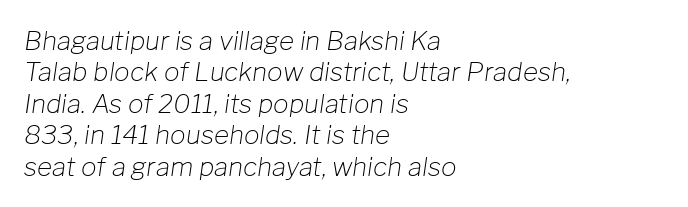
Observe the ordinary spacing: letters are neighbours, not strangers. Slant detected: the letters are inclined. If you drew a ruler down the left edge, every line would touch it. The font sits on the lighter half of the weight spectrum, regular included.
